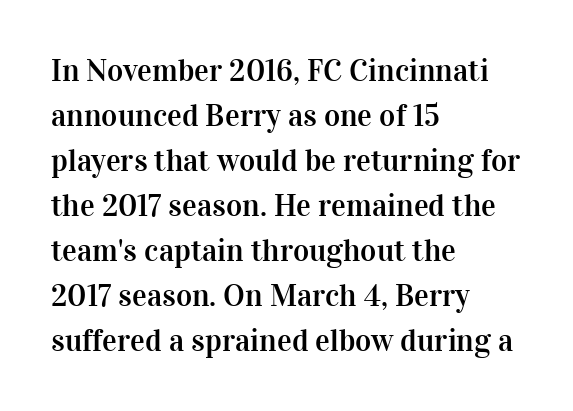
The image shows 31 px serif type, upright; set left-aligned, normal line spacing (1.45x), normal letter spacing, not underlined; high stroke contrast and a medium x-height.
